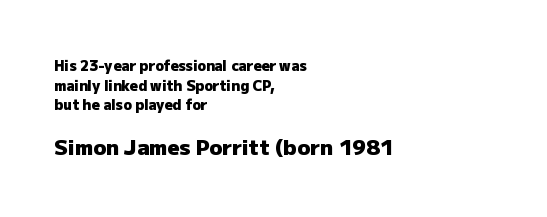
The image shows 21 px bold type, upright; set left-aligned, normal line spacing (1.41x), normal letter spacing, not underlined; the second (bottom) block is 1.5x larger.
